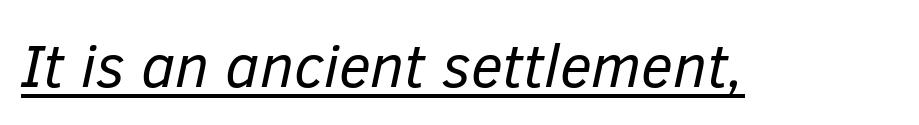
A typesetter would call this proportional, since set widths differ per character. Is the type slanted? Yes — the strokes lean at a clear angle. The letters look calm and open, with moderate or lighter stems. The specimen includes a rule beneath the text block's lines.
